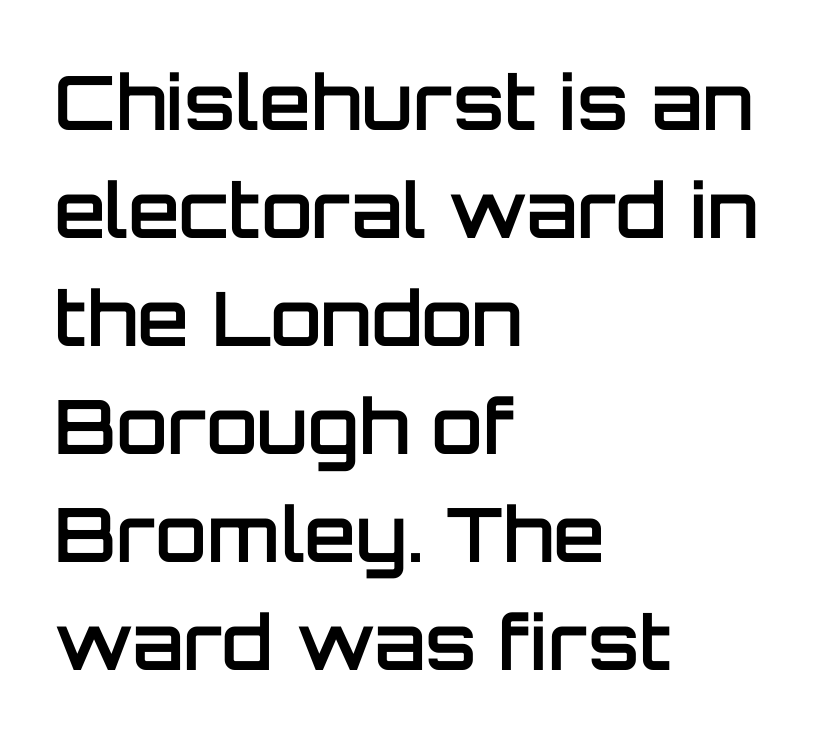
Q: Is the text bold? A: Semi-bold.
Q: Is the text italic (slanted)? A: No, it is upright.
Q: Is the typeface a serif or a sans-serif typeface? A: Sans-serif.
Q: Is the text underlined? A: No.
Q: How is the paragraph aligned? A: Left-aligned.
Q: Is the spacing between letters normal or unusually wide? A: Normal.
Q: Is the spacing between lines tight, normal or loose? A: Normal.
Q: Width (condensed, normal, or wide)? A: Normal.
Q: Stroke contrast? A: Low.
Q: x-height? A: Large.
Q: Monospaced? A: No.
